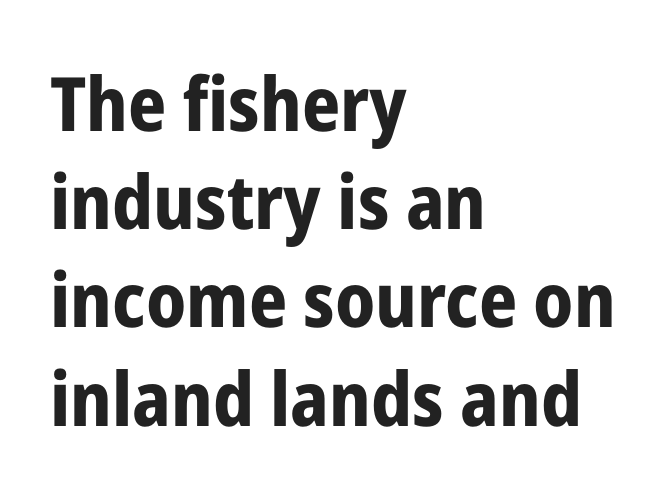
Italic? Not at all — the glyphs are vertical. The typesetting leans heavy: a genuine bold. Quick note: underline off. This is sans-serif lettering, the kind often seen on screens and signage.
